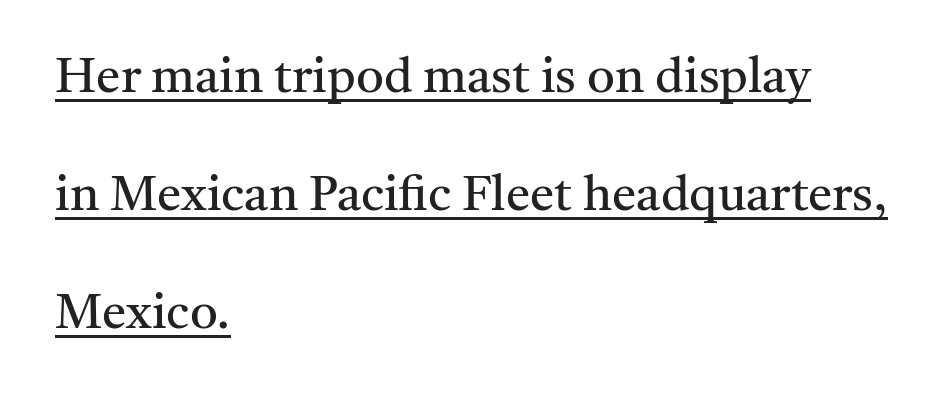
The image shows 49 px regular-weight serif type, upright; set left-aligned, loose line spacing (2.41x), normal letter spacing, underlined; medium stroke contrast and a medium x-height.
